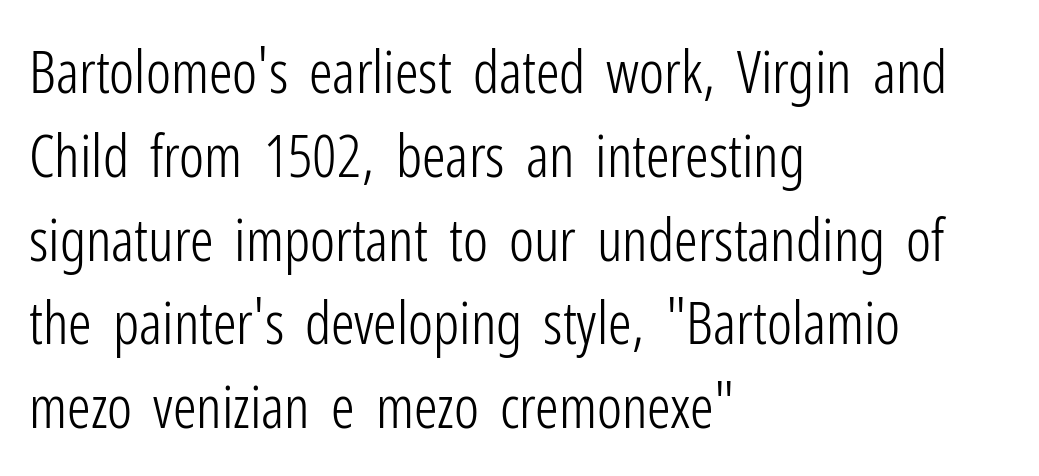
{"serif": "no", "italic": "no", "bold": "no", "weight": "light", "width": "condensed", "stroke_contrast": "low", "x_height": "medium", "monospaced": "no", "underline": "no", "align": "left", "line_spacing": "normal", "line_spacing_ratio": 1.42, "letter_spacing": "normal", "letter_spacing_em": 0.0, "glyph_px": 59}
